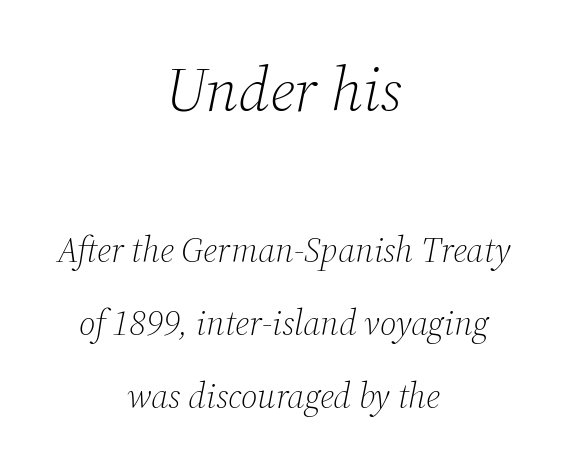
{"serif": "yes", "italic": "yes", "lean": "right", "slant_degrees": 12, "bold": "no", "weight": "light", "width": "normal", "stroke_contrast": "medium", "x_height": "medium", "monospaced": "no", "underline": "no", "align": "center", "line_spacing": "loose", "line_spacing_ratio": 2.09, "letter_spacing": "normal", "letter_spacing_em": 0.0, "larger_block": "first", "size_ratio": 1.77, "glyph_px": 62}
